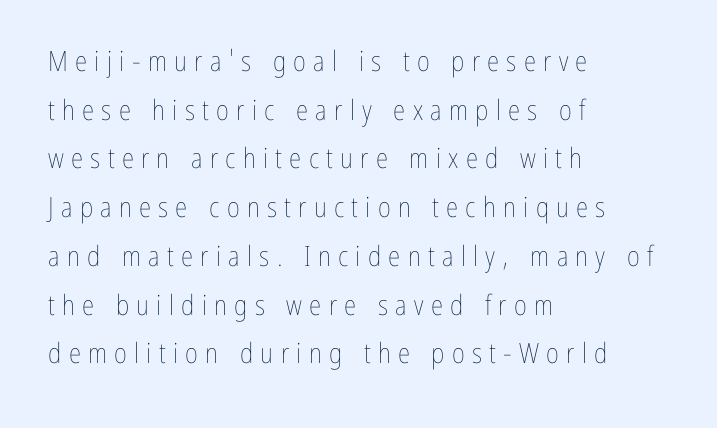
Q: Is the text bold? A: No.
Q: Is the text italic (slanted)? A: No, it is upright.
Q: Is the text underlined? A: No.
Q: How is the paragraph aligned? A: Left-aligned.
Q: Is the spacing between letters normal or unusually wide? A: Unusually wide.
Q: Width (condensed, normal, or wide)? A: Condensed.
Q: Stroke contrast? A: Low.
Q: x-height? A: Medium.
Q: Monospaced? A: No.
